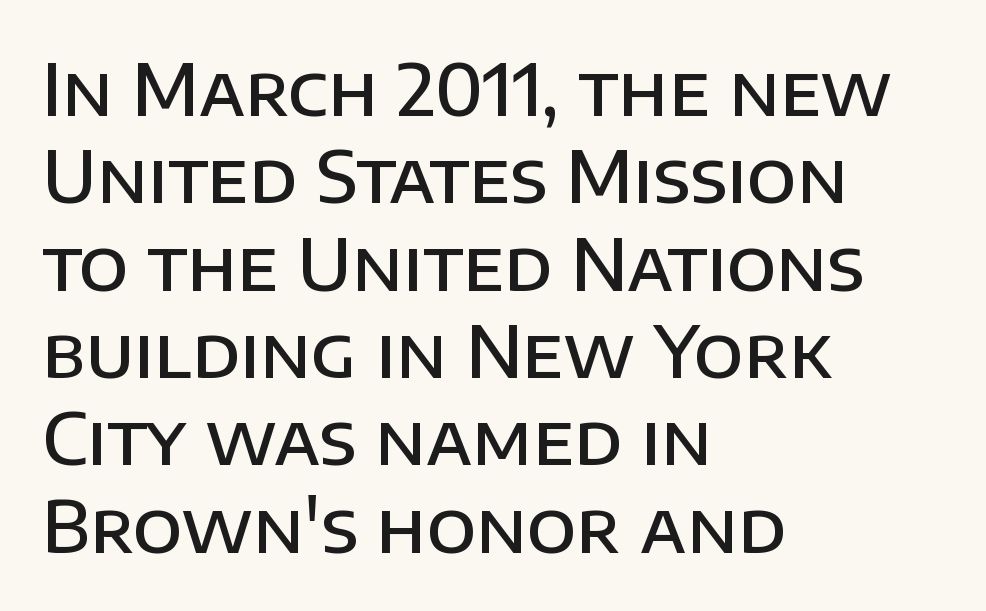
Q: Is the text bold? A: Semi-bold.
Q: Is the text italic (slanted)? A: No, it is upright.
Q: Is the typeface a serif or a sans-serif typeface? A: Sans-serif.
Q: Is the text underlined? A: No.
Q: How is the paragraph aligned? A: Left-aligned.
Q: Is the spacing between letters normal or unusually wide? A: Normal.
Q: Width (condensed, normal, or wide)? A: Normal.
Q: Stroke contrast? A: Low.
Q: x-height? A: Large.
Q: Monospaced? A: No.
